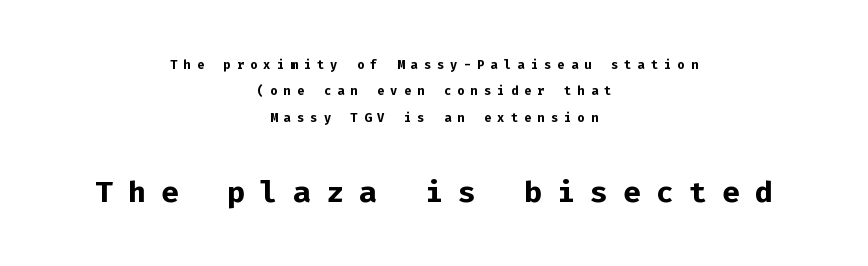
The image shows 42 px semibold sans-serif type, upright, monospaced; set centered, normal line spacing (1.55x), unusually wide letter spacing (+0.36 em), not underlined; the second (bottom) block is 2.47x larger; low stroke contrast and a medium x-height.
